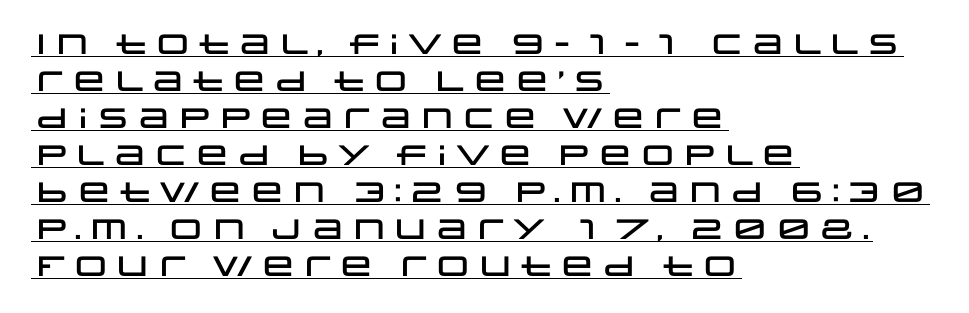
{"serif": "no", "italic": "no", "width": "wide", "stroke_contrast": "low", "x_height": "large", "monospaced": "no", "underline": "yes", "align": "left", "line_spacing": "normal", "line_spacing_ratio": 1.32, "letter_spacing": "normal", "letter_spacing_em": 0.0, "glyph_px": 28}
